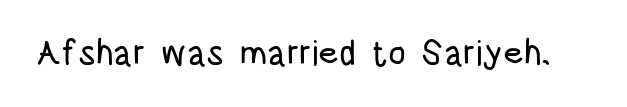
The image shows 35 px condensed sans-serif type, upright; set normal letter spacing, not underlined; low stroke contrast and a large x-height.
